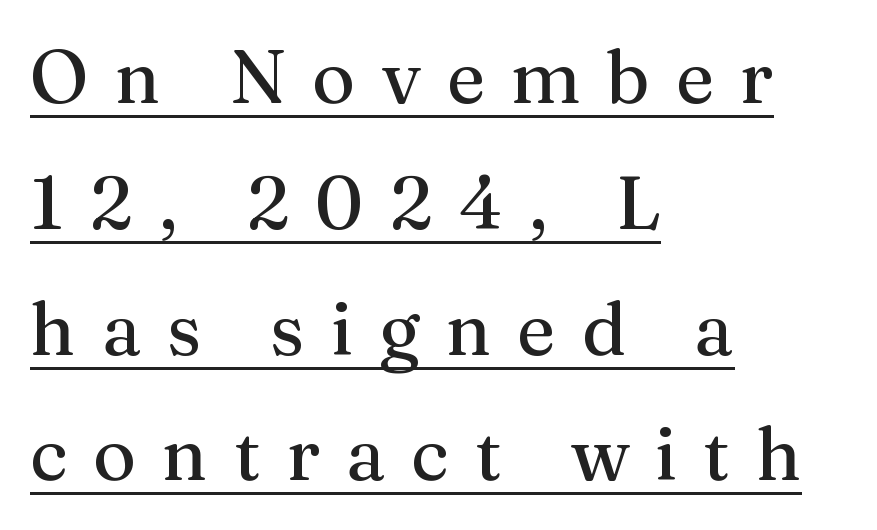
Q: Is the text italic (slanted)? A: No, it is upright.
Q: Is the typeface a serif or a sans-serif typeface? A: Serif.
Q: Is the text underlined? A: Yes.
Q: How is the paragraph aligned? A: Left-aligned.
Q: Is the spacing between letters normal or unusually wide? A: Unusually wide.
Q: Is the spacing between lines tight, normal or loose? A: Normal.
Q: Width (condensed, normal, or wide)? A: Normal.
Q: Stroke contrast? A: Medium.
Q: x-height? A: Medium.
Q: Monospaced? A: No.
